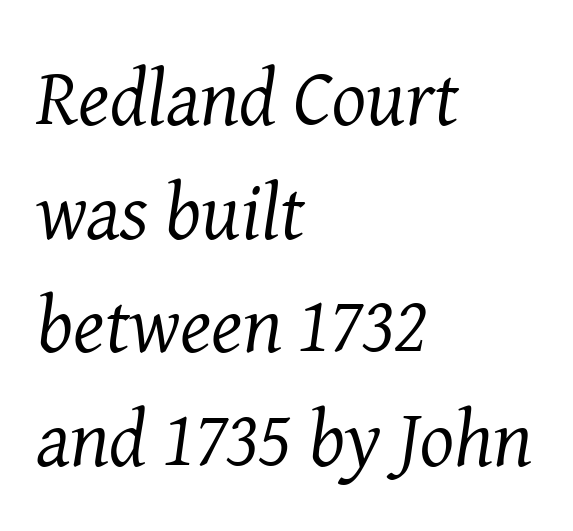
{"serif": "yes", "italic": "yes", "lean": "right", "slant_degrees": 8, "bold": "no", "weight": "regular", "width": "normal", "stroke_contrast": "medium", "x_height": "medium", "monospaced": "no", "underline": "no", "align": "left", "line_spacing": "normal", "line_spacing_ratio": 1.42, "letter_spacing": "normal", "letter_spacing_em": 0.0, "glyph_px": 80}
